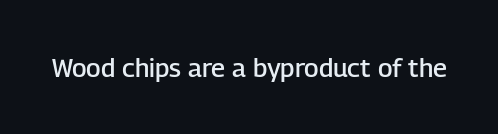
The image shows 26 px text type, upright; set normal letter spacing, not underlined.
